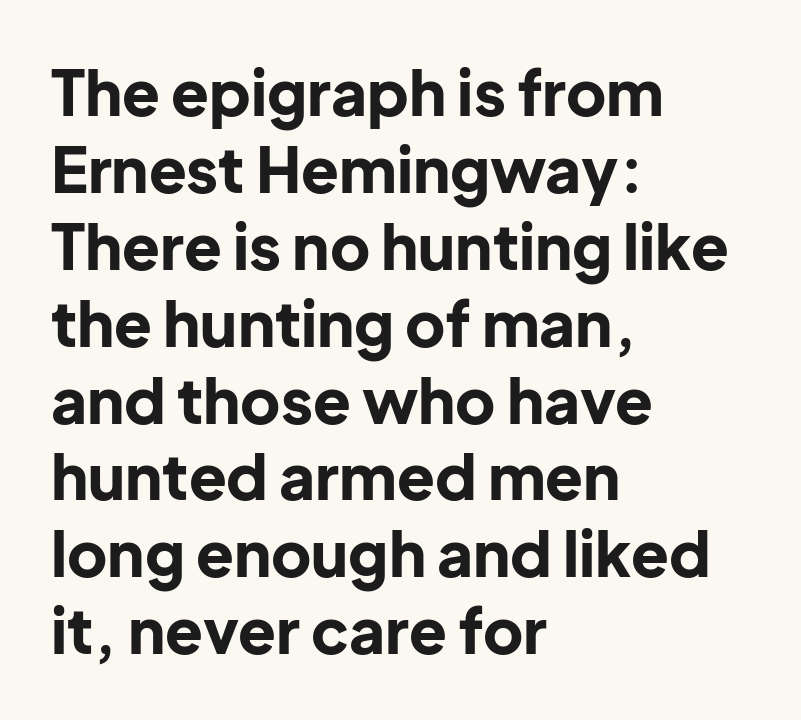
The image shows 62 px bold sans-serif type, upright; set left-aligned, line spacing 1.24x, normal letter spacing, not underlined; low stroke contrast and a medium x-height.
